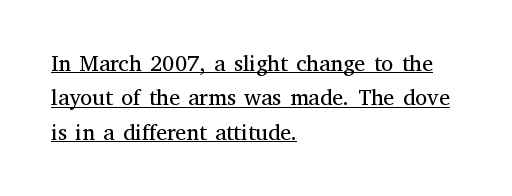
The image shows 22 px text type, upright; set left-aligned, normal line spacing (1.56x), normal letter spacing, underlined.
